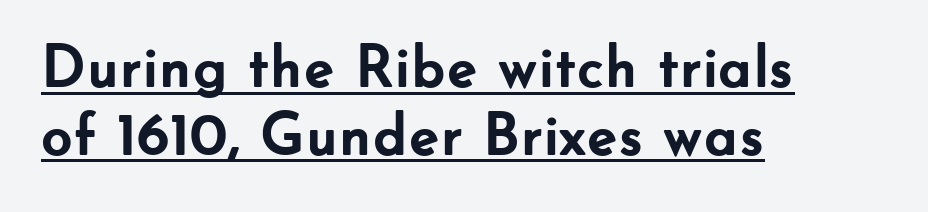
{"serif": "no", "italic": "no", "bold": "yes", "weight": "semibold", "width": "normal", "stroke_contrast": "low", "x_height": "small", "monospaced": "no", "underline": "yes", "align": "left", "line_spacing": "tight", "line_spacing_ratio": 1.11, "letter_spacing": "normal", "letter_spacing_em": 0.0, "glyph_px": 61}
